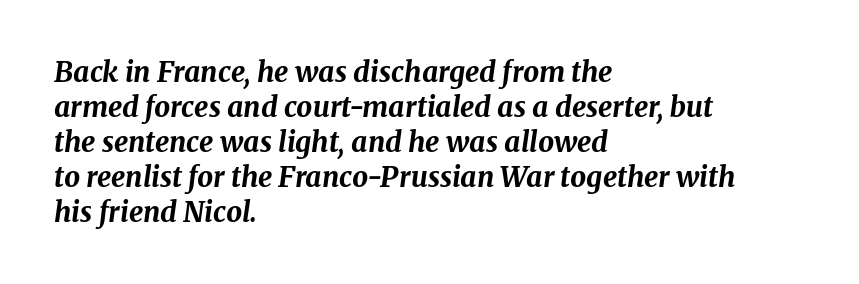
{"italic": "yes", "lean": "right", "slant_degrees": 8, "bold": "yes", "weight": "bold", "width": "normal", "stroke_contrast": "medium", "x_height": "medium", "monospaced": "no", "underline": "no", "align": "left", "line_spacing": "normal", "line_spacing_ratio": 1.25, "letter_spacing": "normal", "letter_spacing_em": 0.0, "glyph_px": 28}
